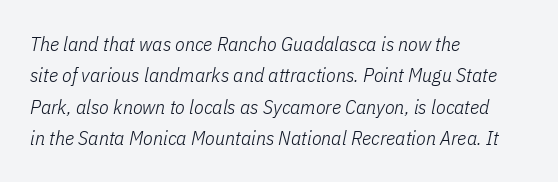
Q: Is the text bold? A: No.
Q: Is the text italic (slanted)? A: Yes, it leans right by about 11 degrees.
Q: Is the text underlined? A: No.
Q: How is the paragraph aligned? A: Left-aligned.
Q: Is the spacing between letters normal or unusually wide? A: Normal.
Q: Is the spacing between lines tight, normal or loose? A: Normal.
